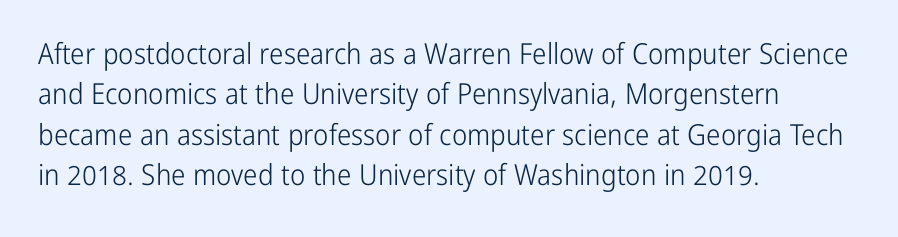
Q: Is the text bold? A: No.
Q: Is the text italic (slanted)? A: No, it is upright.
Q: Is the typeface a serif or a sans-serif typeface? A: Sans-serif.
Q: Is the text underlined? A: No.
Q: How is the paragraph aligned? A: Left-aligned.
Q: Is the spacing between letters normal or unusually wide? A: Normal.
Q: Is the spacing between lines tight, normal or loose? A: Normal.
Q: Width (condensed, normal, or wide)? A: Condensed.
Q: Stroke contrast? A: Low.
Q: x-height? A: Medium.
Q: Monospaced? A: No.
